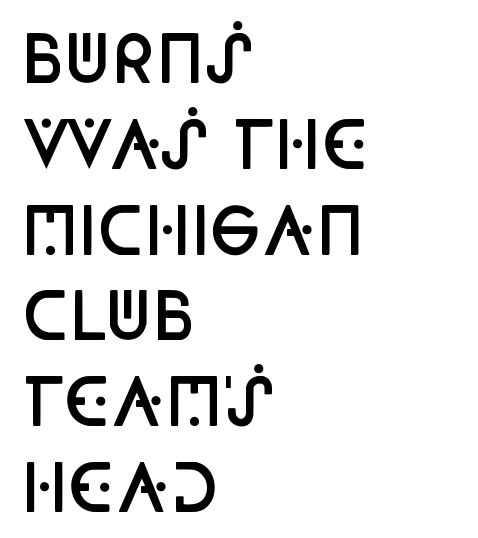
Q: Is the text bold? A: Semi-bold.
Q: Is the text italic (slanted)? A: No, it is upright.
Q: Is the typeface a serif or a sans-serif typeface? A: Sans-serif.
Q: Is the text underlined? A: No.
Q: How is the paragraph aligned? A: Left-aligned.
Q: Is the spacing between letters normal or unusually wide? A: Normal.
Q: Is the spacing between lines tight, normal or loose? A: Normal.
Q: Width (condensed, normal, or wide)? A: Condensed.
Q: Stroke contrast? A: Low.
Q: x-height? A: Large.
Q: Monospaced? A: No.
